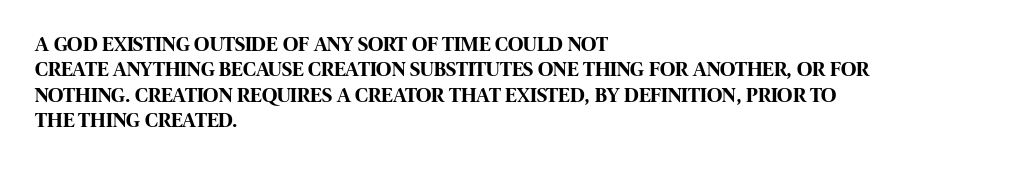
The gaps between neighbouring characters are ordinary and unremarkable. Heavy, bold letterforms. Posture: straight, roman, zero tilt. Caption: multi-line text, flush left, ragged right. Clear beneath every line of the passage.
